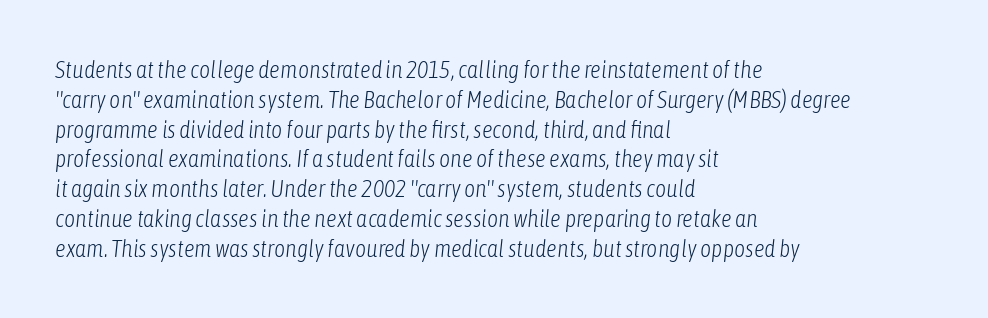
Q: Is the text bold? A: No.
Q: Is the text italic (slanted)? A: Yes, it leans right by about 6 degrees.
Q: Is the text underlined? A: No.
Q: How is the paragraph aligned? A: Left-aligned.
Q: Is the spacing between letters normal or unusually wide? A: Normal.
